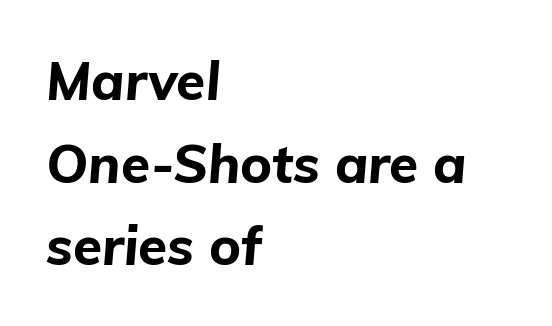
This is heavy type, rendered in bold. Casual observation: everything's shoved over to the left. Proportional: the letters do not fall into vertical columns. The gap between lines stays unmarked.
